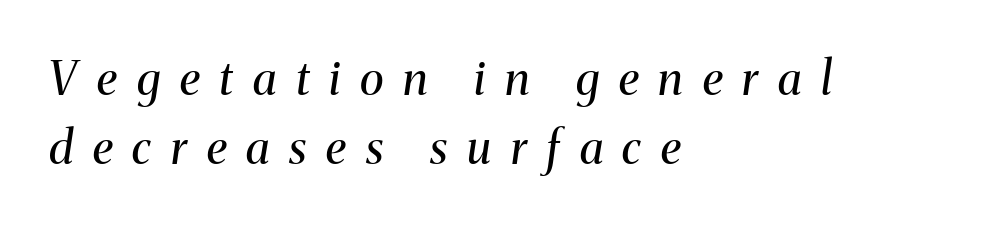
There is plenty of visible air inserted between adjacent glyphs. Unmarked baselines from the first word to the last. This sample keeps an unexceptional amount of space between lines. This sample has the flowing, uneven cadence of proportional lettering.
